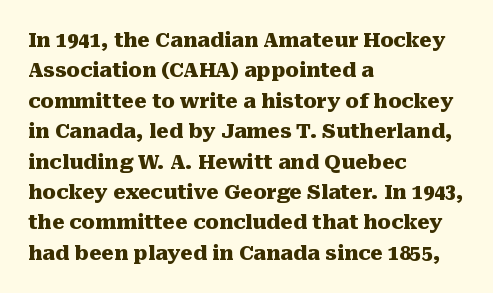
The image shows 20 px bold type, upright; set left-aligned, normal line spacing (1.52x), normal letter spacing, not underlined.
